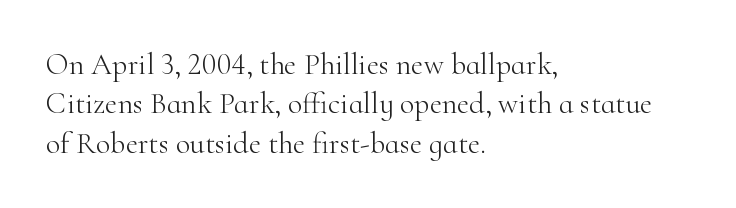
The type family on display is of the serif kind. The font sits on the lighter half of the weight spectrum, regular included. Descender tails drop into unmarked territory. Horizontal bands of white between lines are of average thickness.
